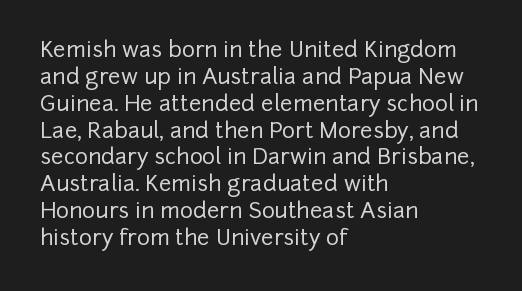
Is the block centered? No — it sits flush against the left margin. Beneath every word, the page is bare. What stands out about the letter spacing? Nothing — it is the standard amount. The lettering stays uniformly vertical, giving the passage a roman look.
